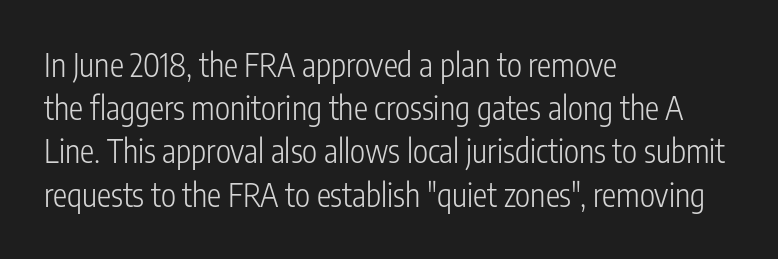
The image shows 32 px light, condensed sans-serif type, upright; set left-aligned, normal line spacing (1.35x), normal letter spacing, not underlined; low stroke contrast and a medium x-height.
